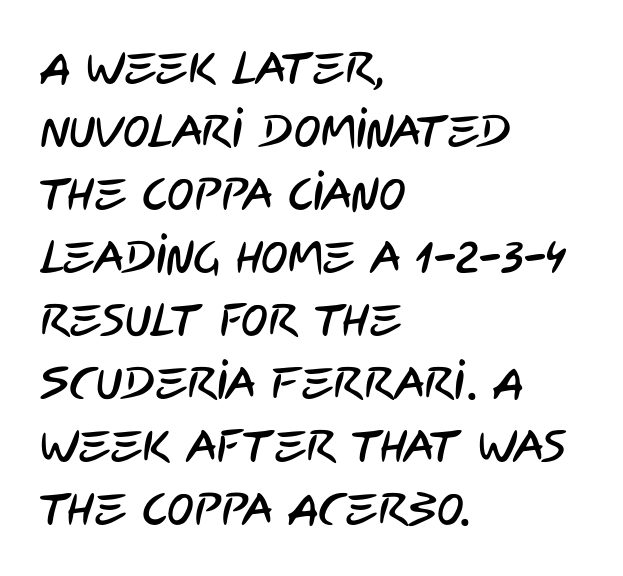
Q: Is the typeface a serif or a sans-serif typeface? A: Sans-serif.
Q: Is the text underlined? A: No.
Q: How is the paragraph aligned? A: Left-aligned.
Q: Is the spacing between letters normal or unusually wide? A: Normal.
Q: Is the spacing between lines tight, normal or loose? A: Normal.
Q: Width (condensed, normal, or wide)? A: Condensed.
Q: Stroke contrast? A: Low.
Q: x-height? A: Large.
Q: Monospaced? A: No.
